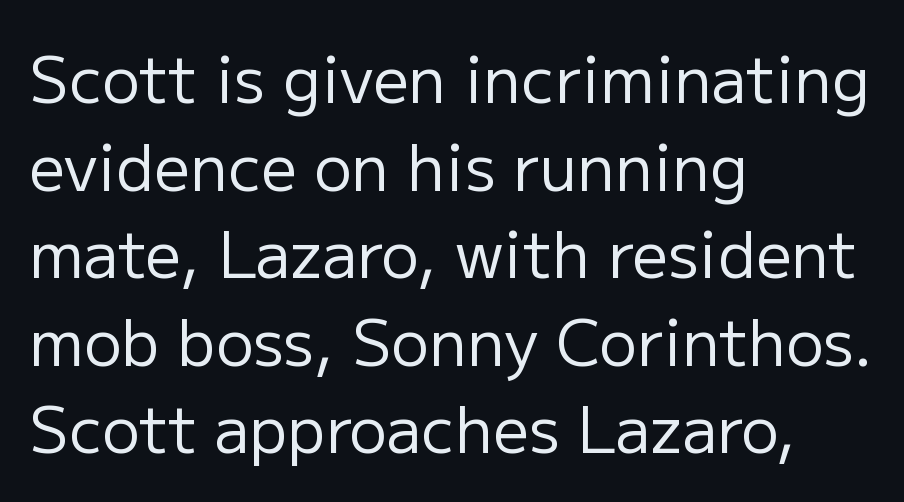
Q: Is the text bold? A: No.
Q: Is the text italic (slanted)? A: No, it is upright.
Q: Is the typeface a serif or a sans-serif typeface? A: Sans-serif.
Q: Is the text underlined? A: No.
Q: How is the paragraph aligned? A: Left-aligned.
Q: Is the spacing between letters normal or unusually wide? A: Normal.
Q: Is the spacing between lines tight, normal or loose? A: Normal.
Q: Width (condensed, normal, or wide)? A: Normal.
Q: Stroke contrast? A: Low.
Q: x-height? A: Medium.
Q: Monospaced? A: No.
